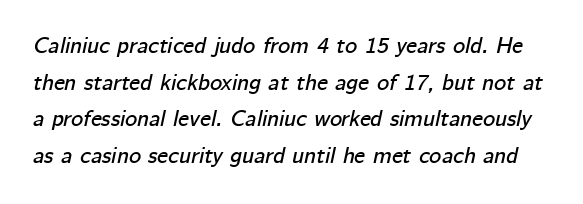
Q: Is the text italic (slanted)? A: Yes, it leans right by about 12 degrees.
Q: Is the text underlined? A: No.
Q: Is the spacing between letters normal or unusually wide? A: Normal.
Q: Is the spacing between lines tight, normal or loose? A: Normal.
